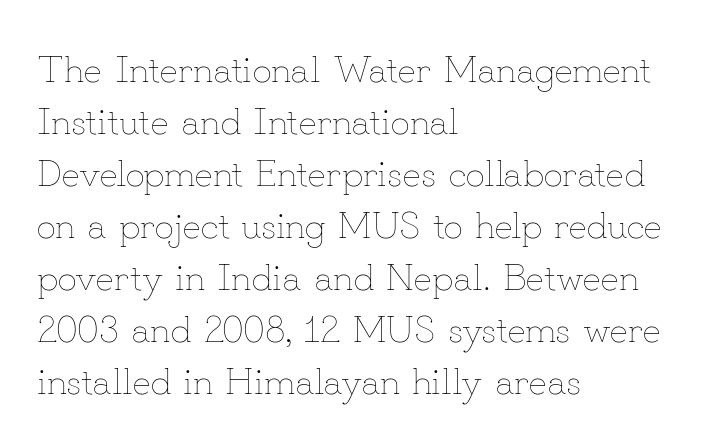
Q: Is the text bold? A: No.
Q: Is the text italic (slanted)? A: No, it is upright.
Q: Is the text underlined? A: No.
Q: How is the paragraph aligned? A: Left-aligned.
Q: Is the spacing between letters normal or unusually wide? A: Normal.
Q: Is the spacing between lines tight, normal or loose? A: Normal.
Q: Width (condensed, normal, or wide)? A: Normal.
Q: Stroke contrast? A: Low.
Q: x-height? A: Small.
Q: Monospaced? A: No.
